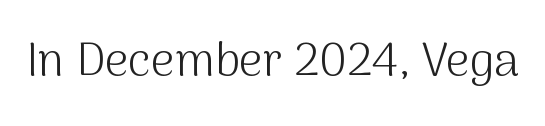
The image shows 46 px light sans-serif type, upright; set normal letter spacing, not underlined; medium stroke contrast and a medium x-height.
